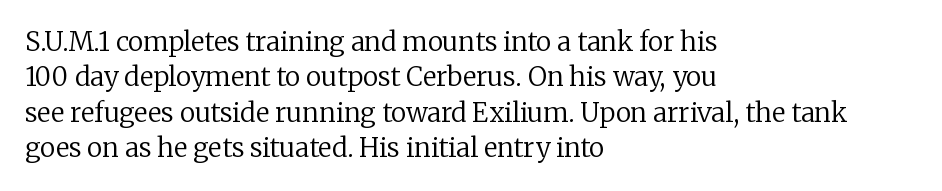
Vertically, the passage feels balanced, rows spaced as you'd expect. No italicization has been applied; the sample stays upright. A bare baseline throughout the passage. Think standard paragraph weight, or any step lighter than that.
